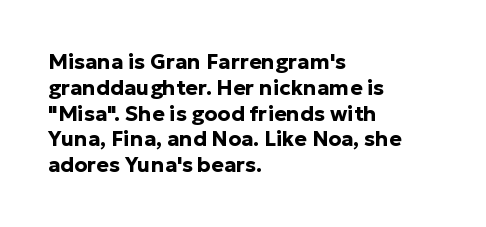
Q: Is the text bold? A: Yes.
Q: Is the text italic (slanted)? A: No, it is upright.
Q: Is the text underlined? A: No.
Q: How is the paragraph aligned? A: Left-aligned.
Q: Is the spacing between letters normal or unusually wide? A: Normal.
